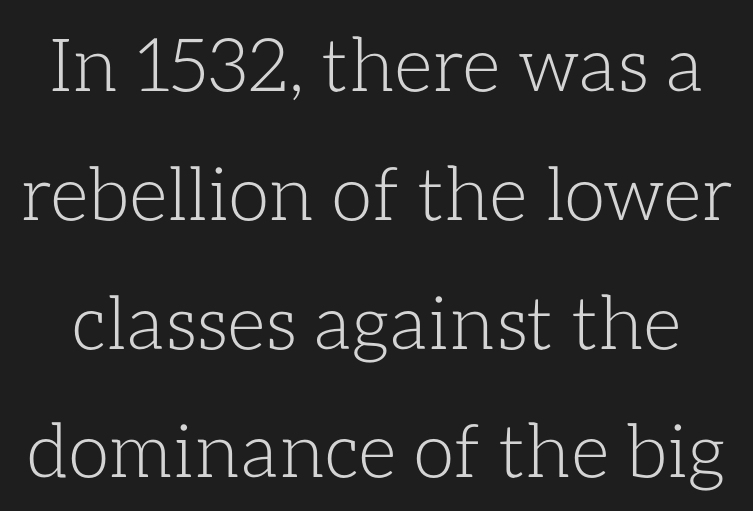
The image shows 74 px light type, upright; set line spacing 1.74x, normal letter spacing, not underlined; low stroke contrast and a medium x-height.
